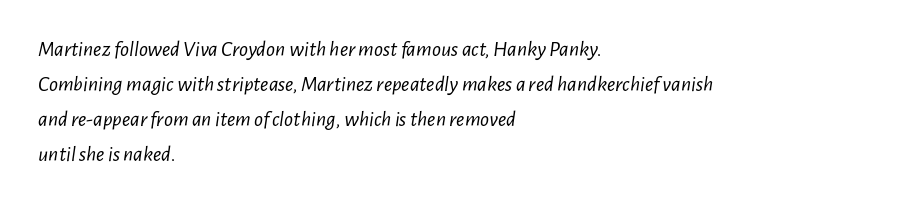
{"italic": "yes", "lean": "right", "slant_degrees": 7, "bold": "no", "underline": "no", "align": "left", "line_spacing": "normal", "line_spacing_ratio": 1.59, "letter_spacing": "normal", "letter_spacing_em": 0.0, "glyph_px": 22}
